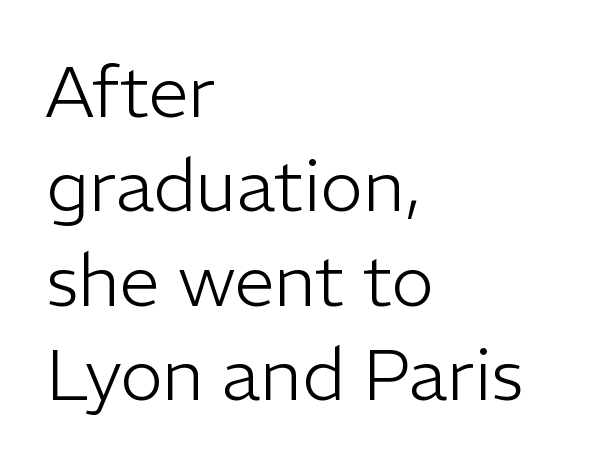
Q: Is the text bold? A: No.
Q: Is the text italic (slanted)? A: No, it is upright.
Q: Is the typeface a serif or a sans-serif typeface? A: Sans-serif.
Q: Is the text underlined? A: No.
Q: How is the paragraph aligned? A: Left-aligned.
Q: Is the spacing between letters normal or unusually wide? A: Normal.
Q: Is the spacing between lines tight, normal or loose? A: Normal.
Q: Width (condensed, normal, or wide)? A: Normal.
Q: Stroke contrast? A: Low.
Q: x-height? A: Medium.
Q: Monospaced? A: No.
